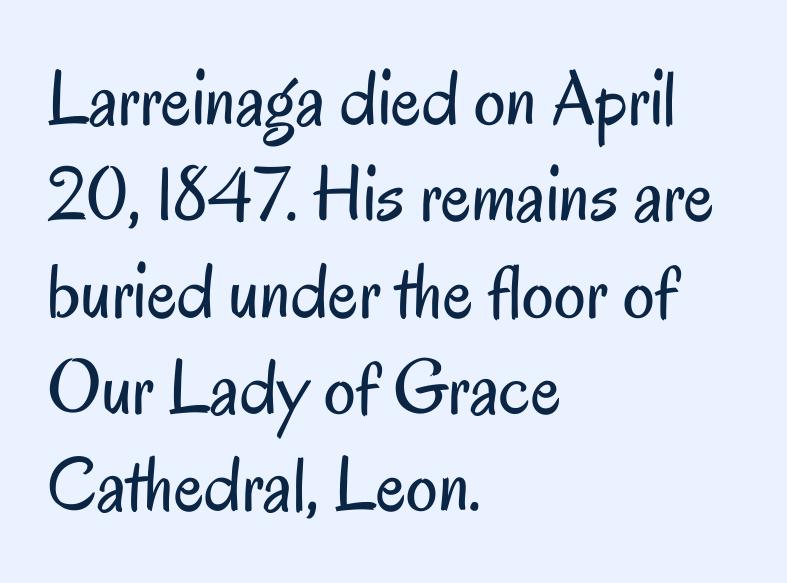
The image shows 79 px regular-weight, condensed sans-serif type, upright; set left-aligned, line spacing 1.22x, normal letter spacing, not underlined; low stroke contrast and a small x-height.
